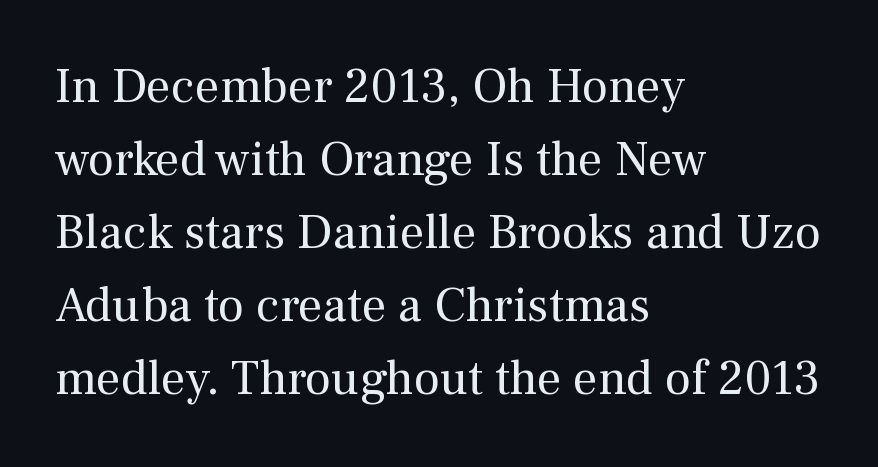
Spacing verdict: proportional, widths tailored to each character. Tall strokes in this sample are plumb rather than angled. On a weight scale, this lands at 450 or below. The compositor pushed each line to the left boundary. Between one letter and the next there's only the usual sliver of space. What's the leading like? Ordinary, nothing unusual.
